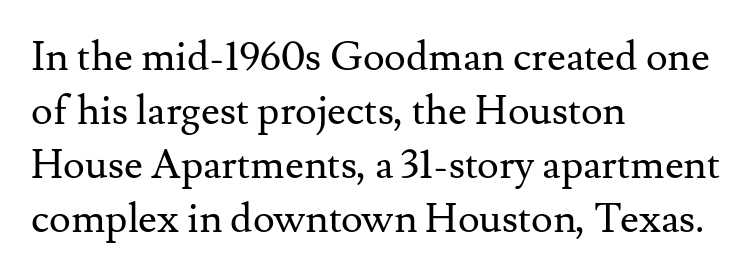
Q: Is the text bold? A: No.
Q: Is the text italic (slanted)? A: No, it is upright.
Q: Is the typeface a serif or a sans-serif typeface? A: Serif.
Q: Is the text underlined? A: No.
Q: How is the paragraph aligned? A: Left-aligned.
Q: Is the spacing between letters normal or unusually wide? A: Normal.
Q: Is the spacing between lines tight, normal or loose? A: Normal.
Q: Width (condensed, normal, or wide)? A: Normal.
Q: Stroke contrast? A: Medium.
Q: x-height? A: Small.
Q: Monospaced? A: No.
